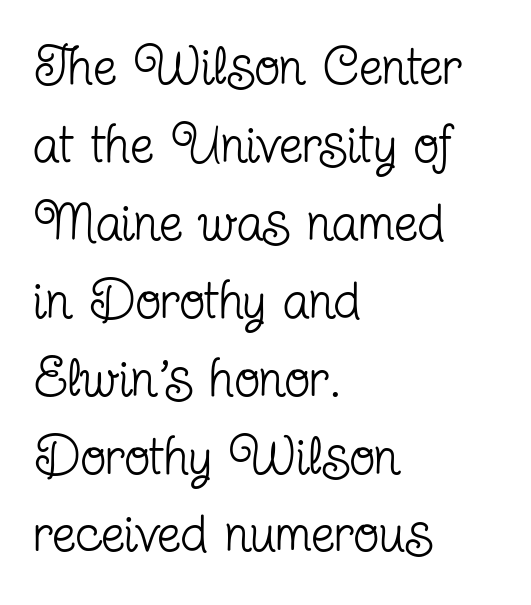
Students, observe: this is what conventionally led text looks like. These lines are composed in type with serifs. Heft: none added — not bold. The typography opts for an upright posture over an oblique one.
